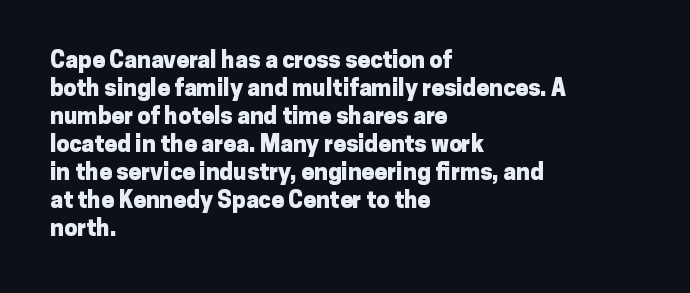
{"italic": "no", "bold": "yes", "underline": "no", "align": "left", "line_spacing_ratio": 1.22, "letter_spacing": "normal", "letter_spacing_em": 0.0, "glyph_px": 23}
